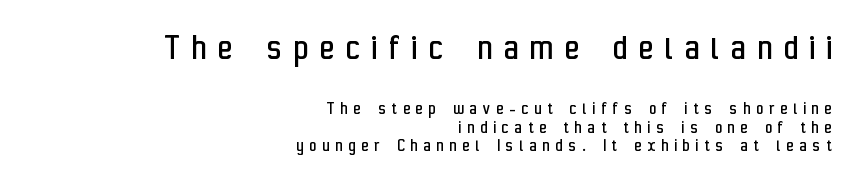
The image shows 38 px regular-weight, condensed sans-serif type, upright; set right-aligned, tight line spacing (0.97x), unusually wide letter spacing (+0.32 em), not underlined; the first (top) block is 2.0x larger; low stroke contrast and a medium x-height.
